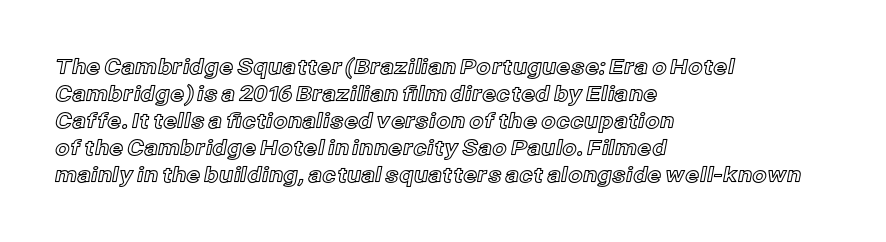
The image shows 21 px text type; set left-aligned, normal line spacing (1.28x), normal letter spacing, not underlined.
